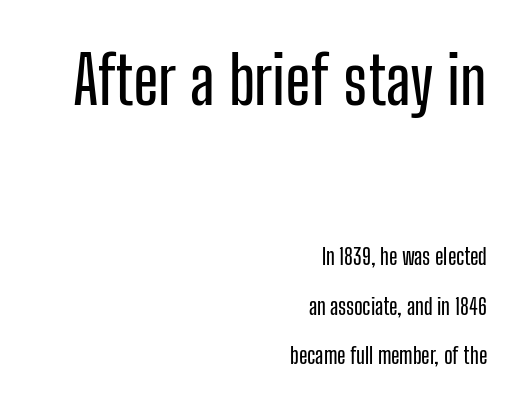
The image shows 66 px condensed sans-serif type, upright; set right-aligned, loose line spacing (2.27x), normal letter spacing, not underlined; the first (top) block is 3.0x larger; low stroke contrast and a medium x-height.
